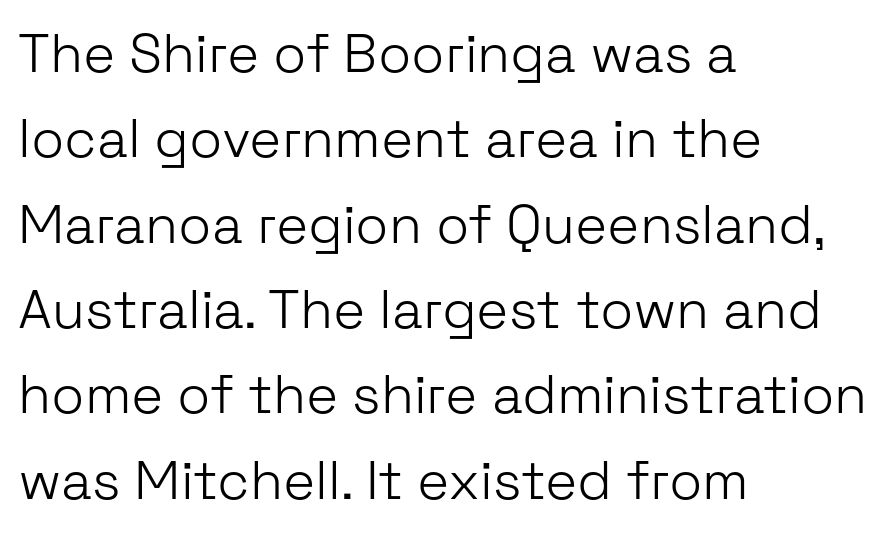
{"serif": "no", "italic": "no", "bold": "no", "weight": "light", "width": "normal", "stroke_contrast": "low", "x_height": "medium", "monospaced": "no", "underline": "no", "align": "left", "line_spacing": "normal", "line_spacing_ratio": 1.58, "letter_spacing": "normal", "letter_spacing_em": 0.0, "glyph_px": 54}
